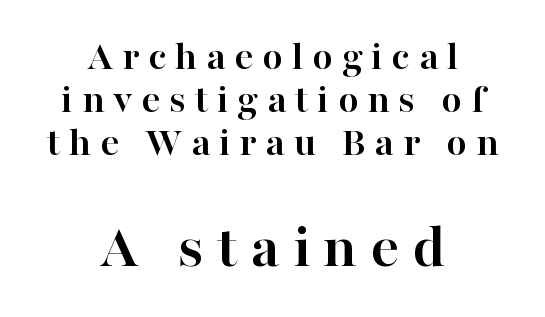
{"serif": "yes", "italic": "no", "bold": "yes", "weight": "semibold", "width": "normal", "stroke_contrast": "high", "x_height": "medium", "monospaced": "no", "underline": "no", "align": "center", "line_spacing": "tight", "line_spacing_ratio": 1.02, "letter_spacing": "wide", "letter_spacing_em": 0.21, "larger_block": "second", "size_ratio": 1.5, "glyph_px": 63}
